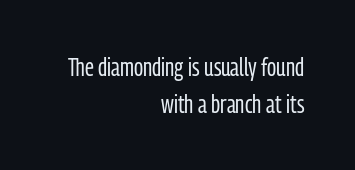
The image shows 25 px text type, upright; set right-aligned, normal line spacing (1.47x), normal letter spacing, not underlined.
